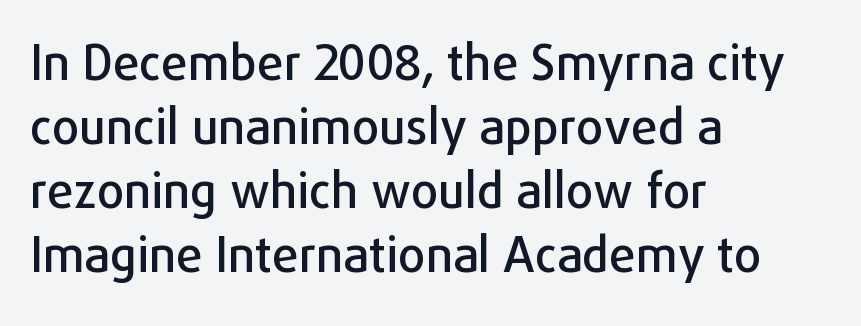
{"serif": "no", "italic": "no", "width": "normal", "stroke_contrast": "low", "x_height": "medium", "monospaced": "no", "underline": "no", "align": "left", "line_spacing": "normal", "line_spacing_ratio": 1.33, "letter_spacing": "normal", "letter_spacing_em": 0.0, "glyph_px": 48}
